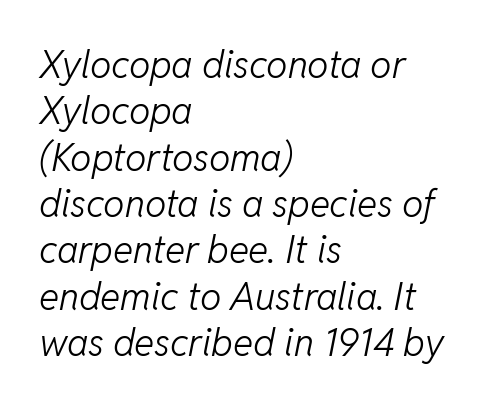
{"italic": "yes", "lean": "right", "slant_degrees": 11, "bold": "no", "weight": "light", "width": "normal", "stroke_contrast": "low", "x_height": "medium", "monospaced": "no", "underline": "no", "align": "left", "line_spacing_ratio": 1.22, "letter_spacing": "normal", "letter_spacing_em": 0.0, "glyph_px": 38}
